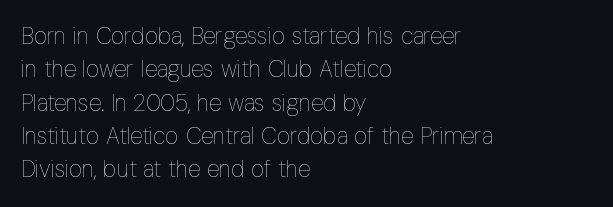
{"italic": "no", "bold": "no", "underline": "no", "align": "left", "line_spacing": "normal", "line_spacing_ratio": 1.45, "letter_spacing": "normal", "letter_spacing_em": 0.0, "glyph_px": 23}
